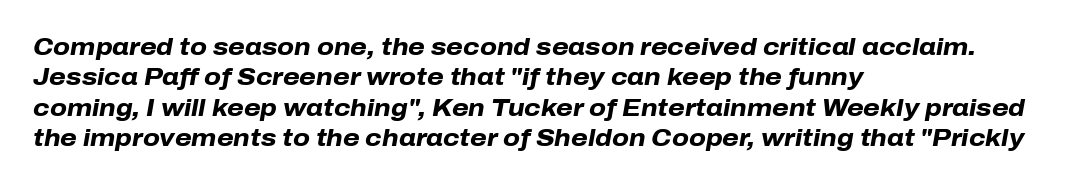
The axis of the letterforms is tilted away from vertical. Every row of glyphs begins at an identical x-position on the left. Compared with typical paragraphs, the rows here are spaced about the same. Nobody touched the tracking dial on this one. Weight check: bold — yes, fully. Glance below the letters and you will spot only blank space.
